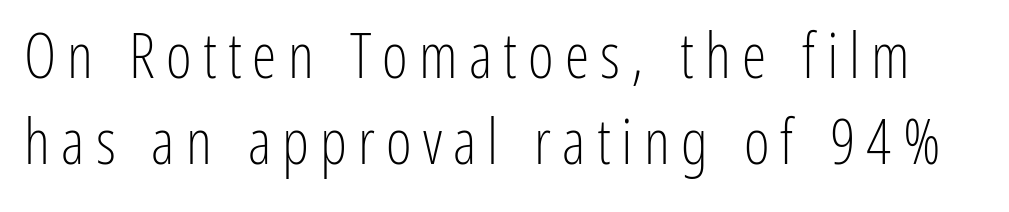
The image shows 62 px light, condensed sans-serif type, upright; set normal line spacing (1.38x), not underlined; low stroke contrast and a medium x-height.
